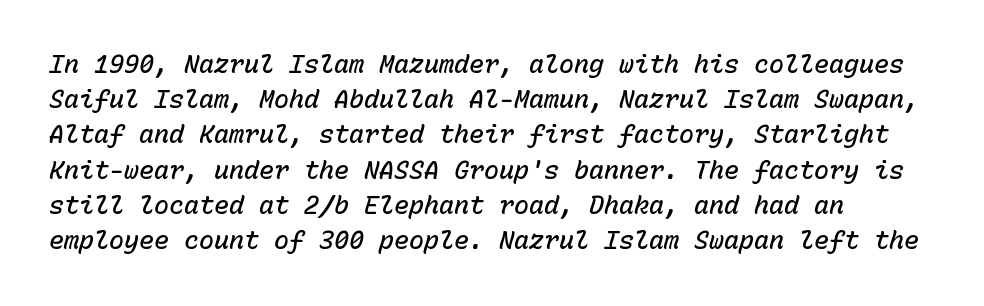
Q: Is the text bold? A: Semi-bold.
Q: Is the text italic (slanted)? A: Yes, it leans right by about 15 degrees.
Q: Is the text underlined? A: No.
Q: How is the paragraph aligned? A: Left-aligned.
Q: Is the spacing between letters normal or unusually wide? A: Normal.
Q: Is the spacing between lines tight, normal or loose? A: Normal.
